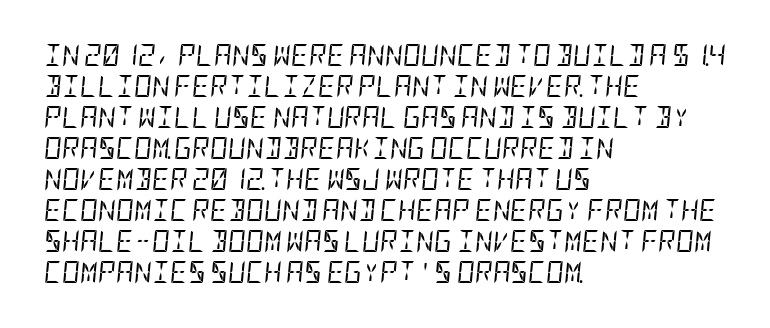
{"italic": "yes", "lean": "right", "slant_degrees": 5, "bold": "no", "underline": "no", "align": "left", "line_spacing": "normal", "line_spacing_ratio": 1.41, "letter_spacing": "normal", "letter_spacing_em": 0.0, "glyph_px": 22}
